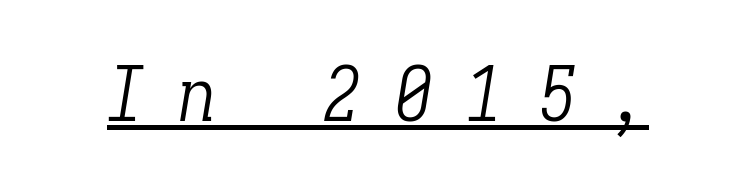
The image shows 75 px light, condensed serif type, italic (leaning right), monospaced; set unusually wide letter spacing (+0.46 em), underlined; low stroke contrast and a medium x-height.
